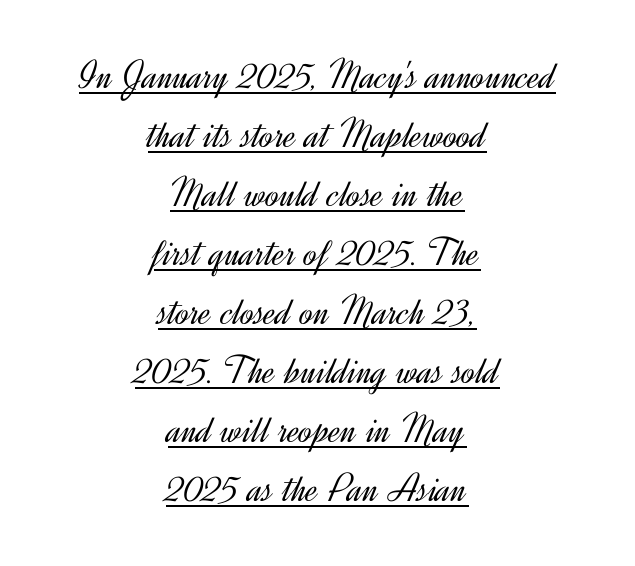
Q: Is the text bold? A: No.
Q: Is the text italic (slanted)? A: Yes.
Q: Is the typeface a serif or a sans-serif typeface? A: Sans-serif.
Q: Is the text underlined? A: Yes.
Q: How is the paragraph aligned? A: Centered.
Q: Is the spacing between letters normal or unusually wide? A: Normal.
Q: Is the spacing between lines tight, normal or loose? A: Normal.
Q: Width (condensed, normal, or wide)? A: Normal.
Q: x-height? A: Small.
Q: Monospaced? A: No.
